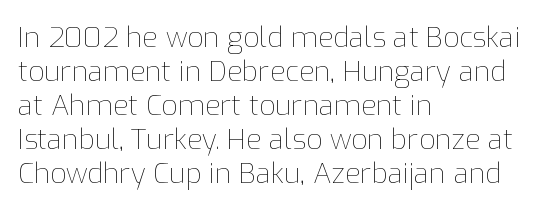
{"italic": "no", "bold": "no", "weight": "thin", "width": "normal", "stroke_contrast": "low", "x_height": "medium", "monospaced": "no", "underline": "no", "align": "left", "line_spacing_ratio": 1.21, "letter_spacing": "normal", "letter_spacing_em": 0.0, "glyph_px": 28}
